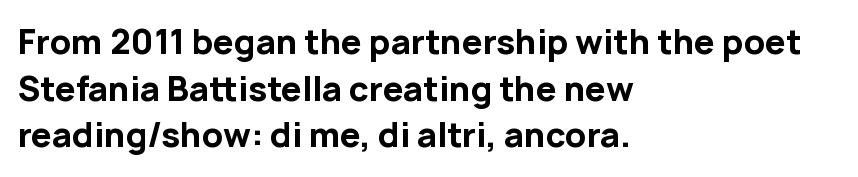
The image shows 33 px bold sans-serif type, upright; set left-aligned, normal line spacing (1.41x), normal letter spacing, not underlined; low stroke contrast and a medium x-height.
